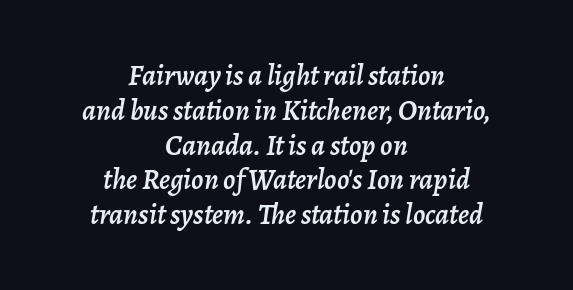
The image shows 29 px text type, italic (leaning right); set centered, line spacing 1.2x, normal letter spacing, not underlined; low stroke contrast and a medium x-height.
